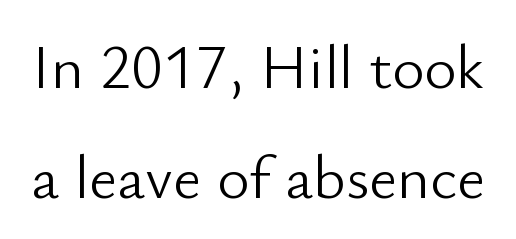
Q: Is the text bold? A: No.
Q: Is the text italic (slanted)? A: No, it is upright.
Q: Is the typeface a serif or a sans-serif typeface? A: Sans-serif.
Q: Is the text underlined? A: No.
Q: Is the spacing between letters normal or unusually wide? A: Normal.
Q: Width (condensed, normal, or wide)? A: Normal.
Q: Stroke contrast? A: Low.
Q: x-height? A: Small.
Q: Monospaced? A: No.
